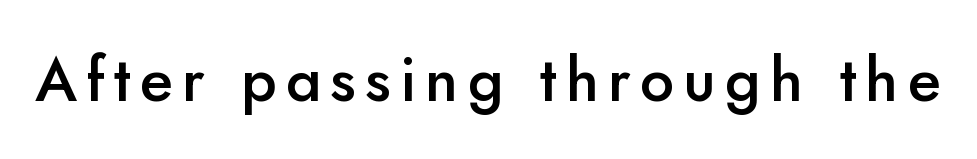
Q: Is the text bold? A: Semi-bold.
Q: Is the text italic (slanted)? A: No, it is upright.
Q: Is the typeface a serif or a sans-serif typeface? A: Sans-serif.
Q: Is the text underlined? A: No.
Q: Width (condensed, normal, or wide)? A: Normal.
Q: Stroke contrast? A: Low.
Q: x-height? A: Small.
Q: Monospaced? A: No.
